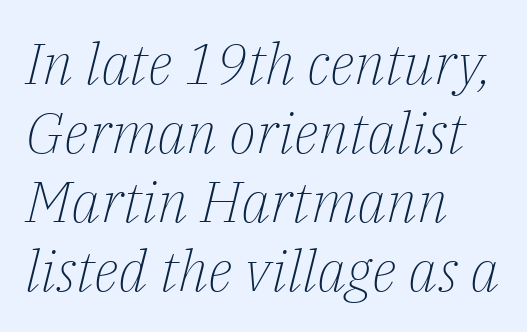
The setting favours the left margin, as ordinary paragraphs usually do. Counters stay open thanks to moderate or lighter strokes. How are the letters spaced? Ordinarily, with no added tracking. Varying glyph widths throughout — classic text-font behaviour. The passage shown is typeset with a serif family.
